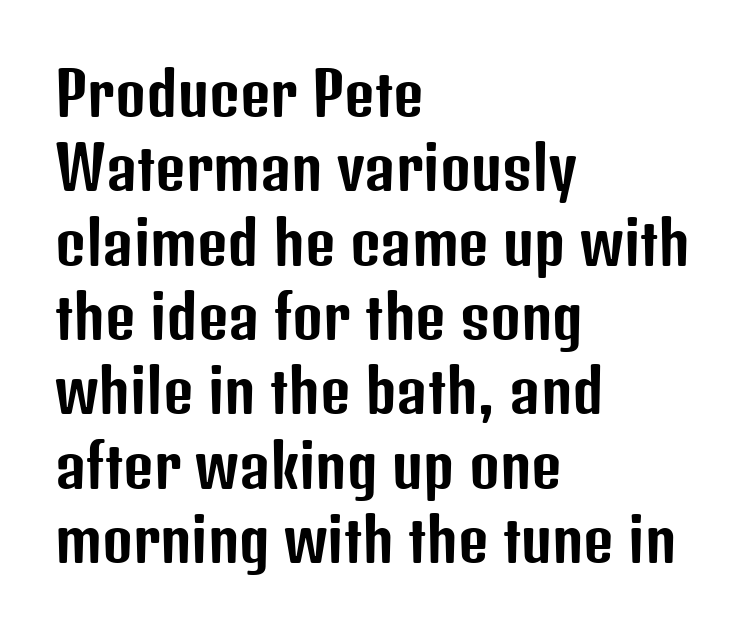
The image shows 59 px condensed sans-serif type, upright; set left-aligned, normal line spacing (1.26x), normal letter spacing, not underlined; low stroke contrast and a medium x-height.
